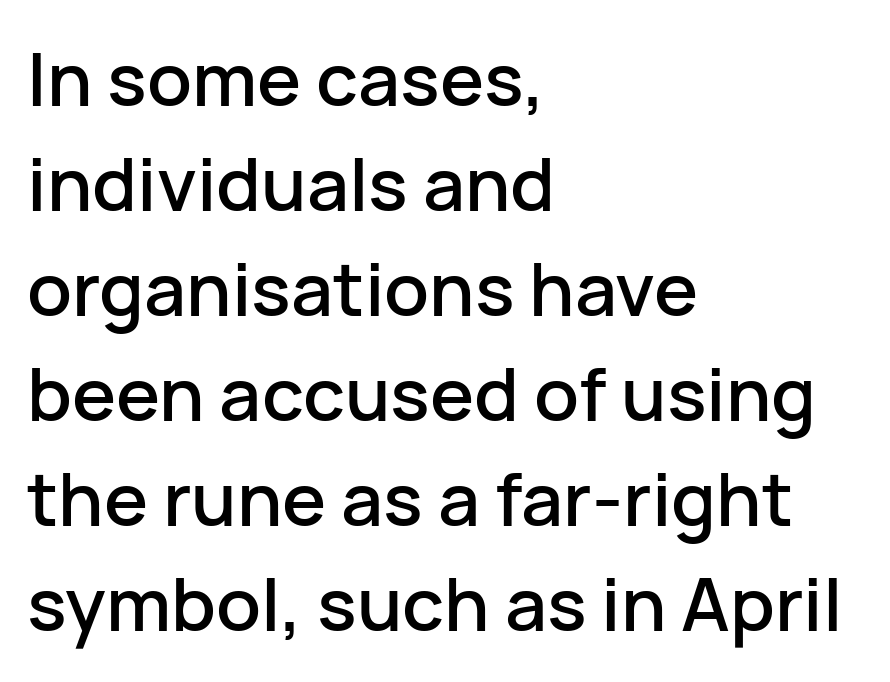
Q: Is the text italic (slanted)? A: No, it is upright.
Q: Is the typeface a serif or a sans-serif typeface? A: Sans-serif.
Q: Is the text underlined? A: No.
Q: How is the paragraph aligned? A: Left-aligned.
Q: Is the spacing between letters normal or unusually wide? A: Normal.
Q: Is the spacing between lines tight, normal or loose? A: Normal.
Q: Width (condensed, normal, or wide)? A: Normal.
Q: Stroke contrast? A: Low.
Q: x-height? A: Medium.
Q: Monospaced? A: No.
